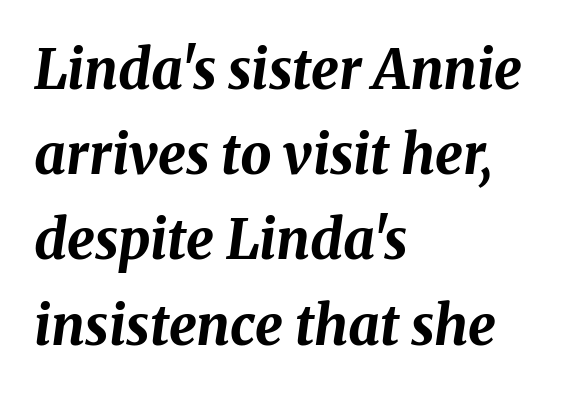
The image shows 55 px bold type, italic (leaning right); set left-aligned, normal line spacing (1.55x), normal letter spacing, not underlined; medium stroke contrast and a medium x-height.
